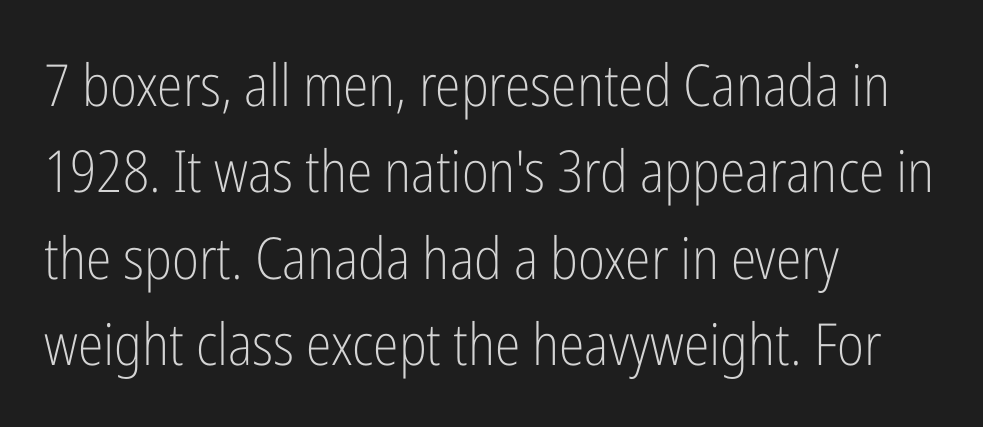
{"serif": "no", "italic": "no", "bold": "no", "weight": "light", "width": "condensed", "stroke_contrast": "low", "x_height": "medium", "monospaced": "no", "underline": "no", "align": "left", "line_spacing": "normal", "line_spacing_ratio": 1.49, "letter_spacing": "normal", "letter_spacing_em": 0.0, "glyph_px": 58}
